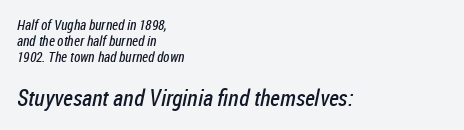
{"bold": "no", "underline": "no", "align": "left", "line_spacing_ratio": 1.16, "letter_spacing": "normal", "letter_spacing_em": 0.0, "larger_block": "second", "size_ratio": 1.64, "glyph_px": 23}
